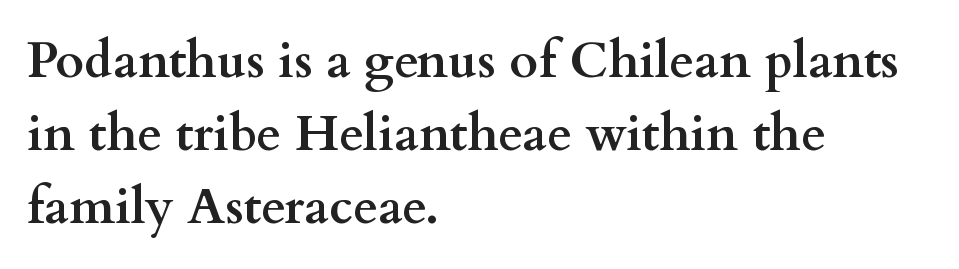
{"serif": "yes", "italic": "no", "bold": "yes", "weight": "semibold", "width": "wide", "stroke_contrast": "medium", "x_height": "small", "monospaced": "no", "underline": "no", "align": "left", "line_spacing": "normal", "line_spacing_ratio": 1.46, "letter_spacing": "normal", "letter_spacing_em": 0.0, "glyph_px": 50}
